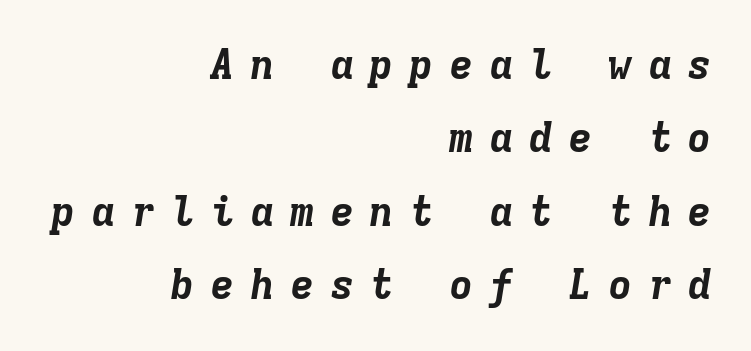
{"italic": "yes", "lean": "right", "slant_degrees": 9, "bold": "yes", "weight": "bold", "width": "normal", "stroke_contrast": "low", "x_height": "medium", "monospaced": "yes", "underline": "no", "align": "right", "line_spacing_ratio": 1.79, "letter_spacing": "wide", "letter_spacing_em": 0.37, "glyph_px": 41}
